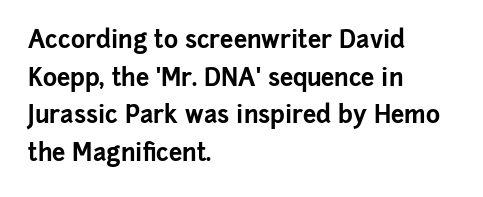
{"italic": "no", "bold": "yes", "underline": "no", "align": "left", "line_spacing": "normal", "line_spacing_ratio": 1.57, "letter_spacing": "normal", "letter_spacing_em": 0.0, "glyph_px": 24}
